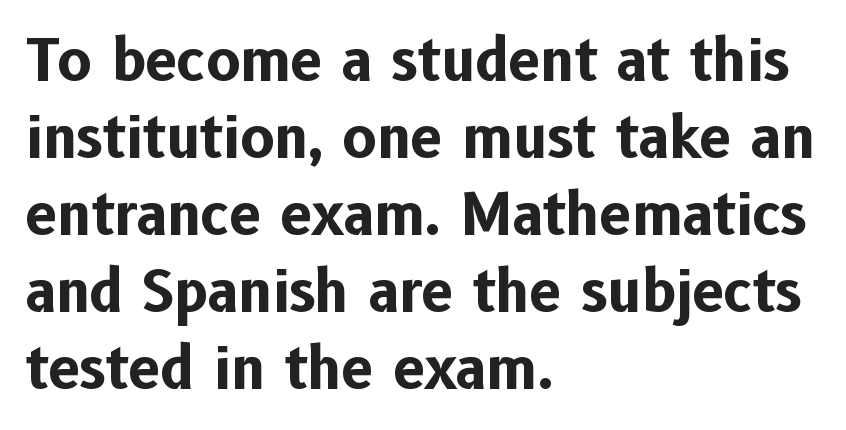
The image shows 57 px bold sans-serif type, upright; set left-aligned, normal line spacing (1.35x), normal letter spacing, not underlined; low stroke contrast and a medium x-height.
